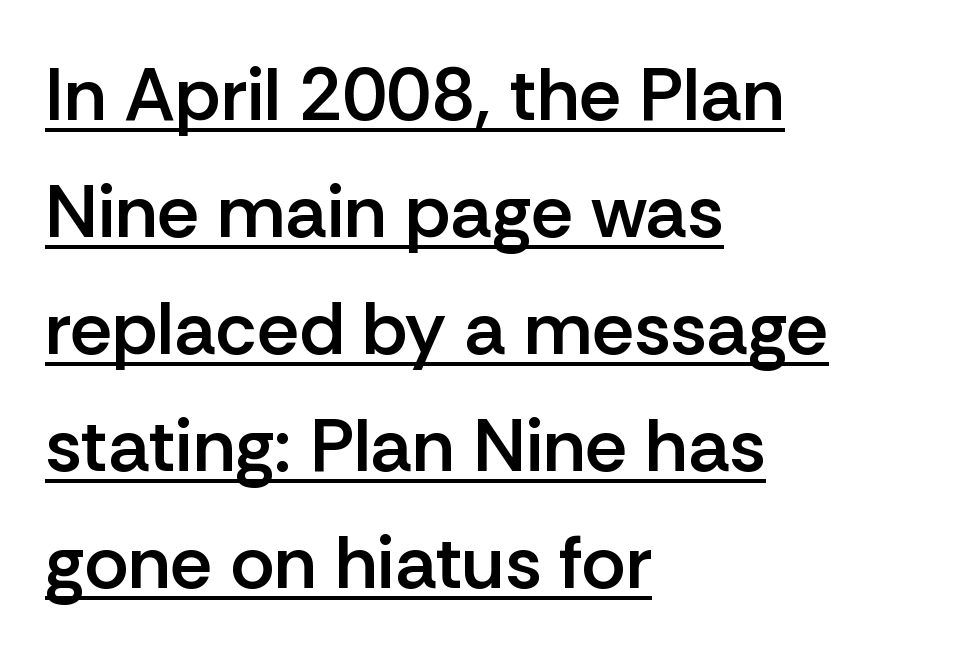
{"serif": "no", "italic": "no", "bold": "semi", "weight": "semibold", "width": "normal", "stroke_contrast": "low", "x_height": "medium", "monospaced": "no", "underline": "yes", "align": "left", "line_spacing": "normal", "line_spacing_ratio": 1.56, "letter_spacing": "normal", "letter_spacing_em": 0.0, "glyph_px": 75}
